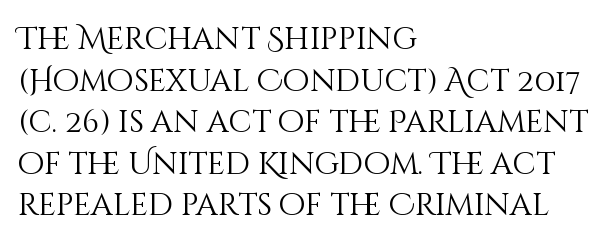
Each row of text sits above clean, open space. The strokes are not fattened; the text isn't bold. Here the designer chose a conventional face with non-uniform glyph widths. Notice how the stems are strictly vertical — no italics here.
